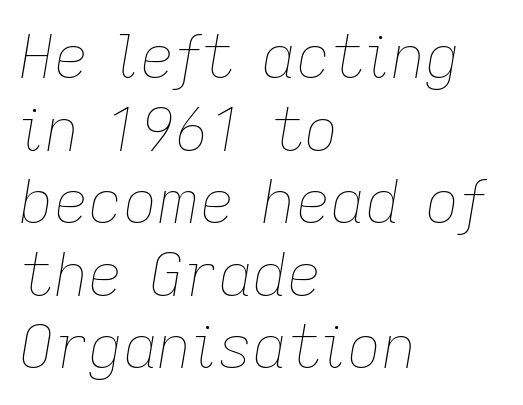
Notice how the stems are inclined rather than vertical — that's the hallmark of italics. The rendering uses natural spacing where letterforms have individual widths. Compared with a typical body face, this is equally light or lighter still. The words here are not underlined. Default kerning and tracking; the words read as compact shapes. A student would call this left alignment; a typographer would say flush left, rag right.
